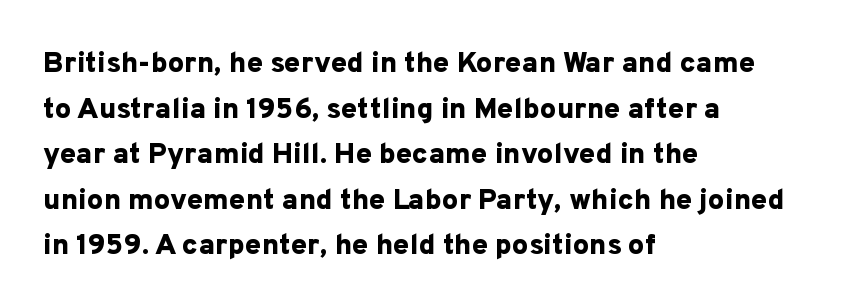
Q: Is the text bold? A: Yes.
Q: Is the text italic (slanted)? A: No, it is upright.
Q: Is the typeface a serif or a sans-serif typeface? A: Sans-serif.
Q: Is the text underlined? A: No.
Q: How is the paragraph aligned? A: Left-aligned.
Q: Is the spacing between letters normal or unusually wide? A: Normal.
Q: Is the spacing between lines tight, normal or loose? A: Normal.
Q: Width (condensed, normal, or wide)? A: Normal.
Q: Stroke contrast? A: Low.
Q: x-height? A: Medium.
Q: Monospaced? A: No.
